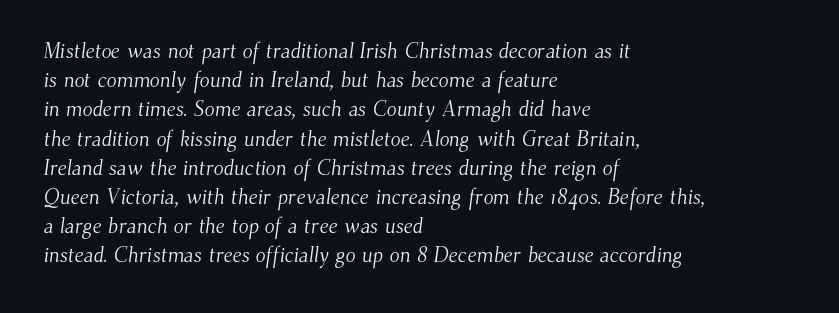
Q: Is the text bold? A: No.
Q: Is the text underlined? A: No.
Q: How is the paragraph aligned? A: Left-aligned.
Q: Is the spacing between letters normal or unusually wide? A: Normal.
Q: Is the spacing between lines tight, normal or loose? A: Normal.
